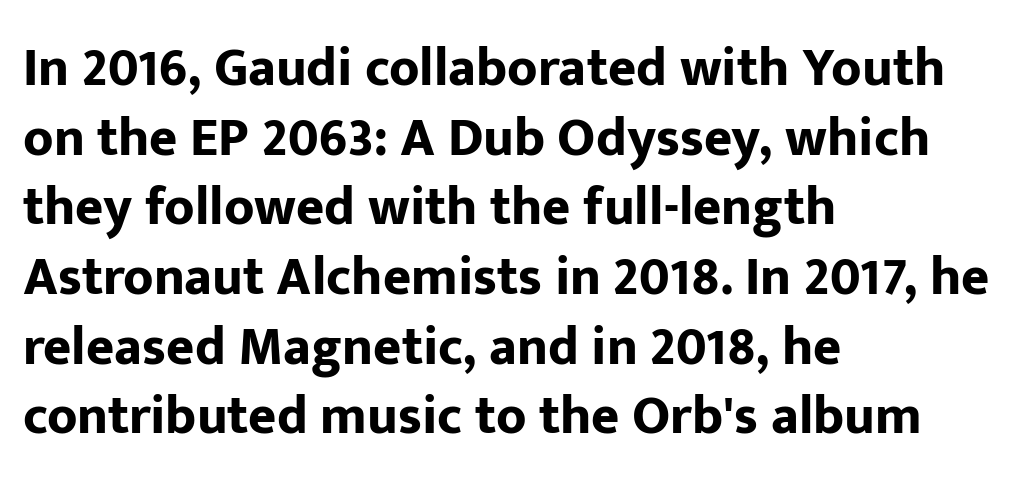
{"serif": "no", "italic": "no", "bold": "yes", "weight": "bold", "width": "normal", "stroke_contrast": "low", "x_height": "medium", "monospaced": "no", "underline": "no", "align": "left", "line_spacing": "normal", "line_spacing_ratio": 1.29, "letter_spacing": "normal", "letter_spacing_em": 0.0, "glyph_px": 54}
